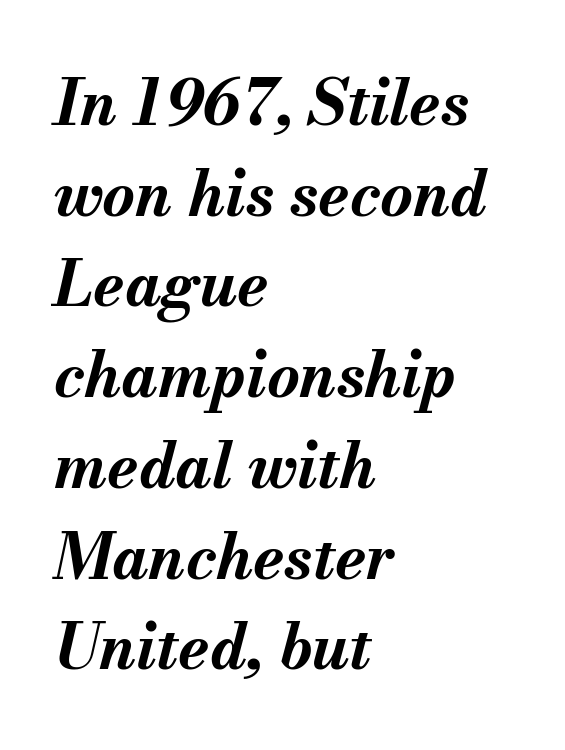
The image shows 63 px bold type, italic (leaning right); set left-aligned, normal line spacing (1.44x), normal letter spacing, not underlined; medium stroke contrast and a small x-height.
